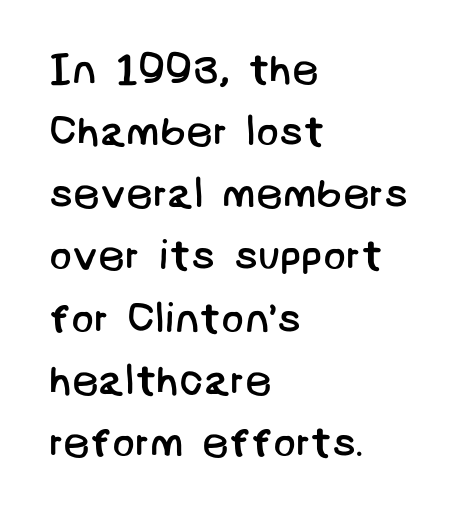
The image shows 42 px regular-weight sans-serif type; set left-aligned, normal line spacing (1.48x), normal letter spacing, not underlined; low stroke contrast and a large x-height.
